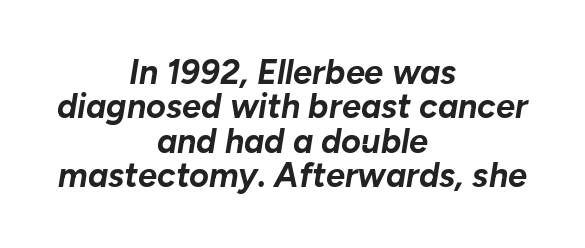
Would a proofreader flag this as italicized? Yes. Has an underline been added? It has not. Quick note: interline space is minimal. Here the designer chose a conventional face with non-uniform glyph widths. The characters look thick and weighty, a clear bold.
